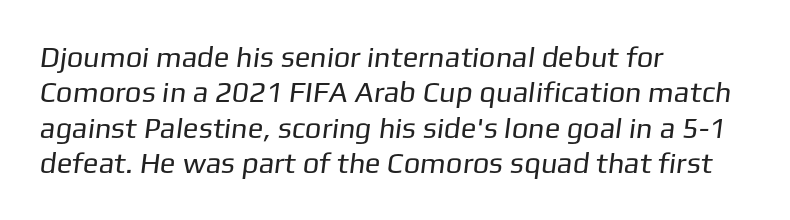
{"serif": "no", "bold": "no", "weight": "regular", "width": "normal", "stroke_contrast": "low", "x_height": "medium", "monospaced": "no", "underline": "no", "align": "left", "line_spacing_ratio": 1.22, "letter_spacing": "normal", "letter_spacing_em": 0.0, "glyph_px": 29}
